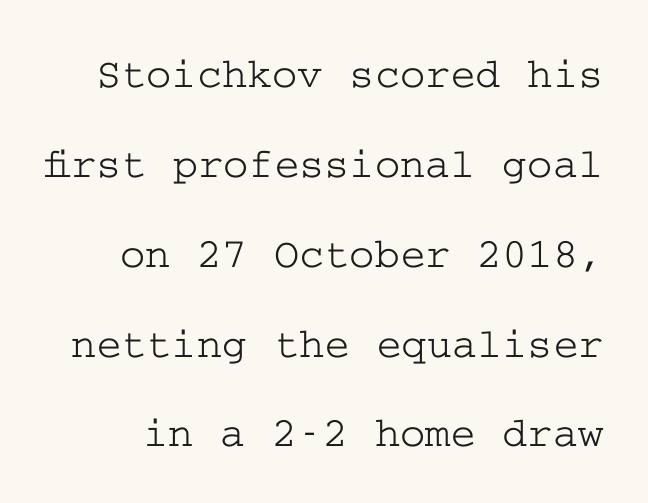
Q: Is the text italic (slanted)? A: No, it is upright.
Q: Is the typeface a serif or a sans-serif typeface? A: Serif.
Q: Is the text underlined? A: No.
Q: Is the spacing between letters normal or unusually wide? A: Normal.
Q: Is the spacing between lines tight, normal or loose? A: Loose.
Q: Width (condensed, normal, or wide)? A: Wide.
Q: Stroke contrast? A: Low.
Q: x-height? A: Medium.
